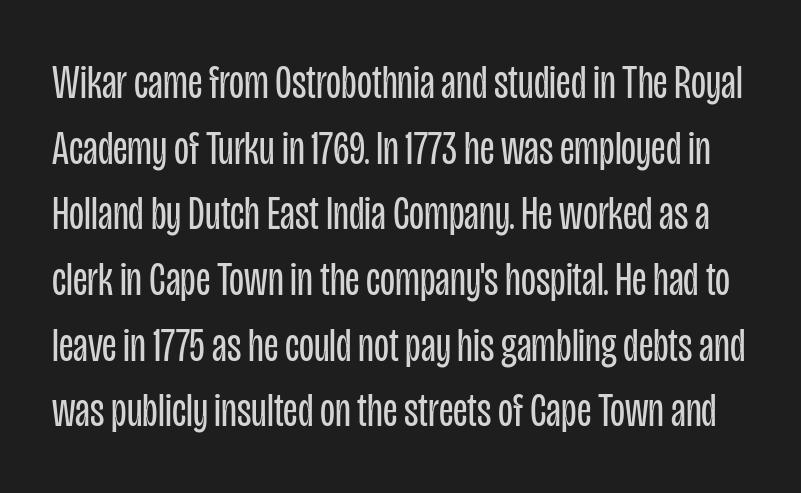
Think of a printed novel: that variable character pitch is what you see here. You can tell from the bare stems that sans-serif type was used. The typesetting does not lean heavy: it is not bold. No word sits above an underline. Regular leading. Tracking here is standard; glyphs follow each other at the usual distance.
